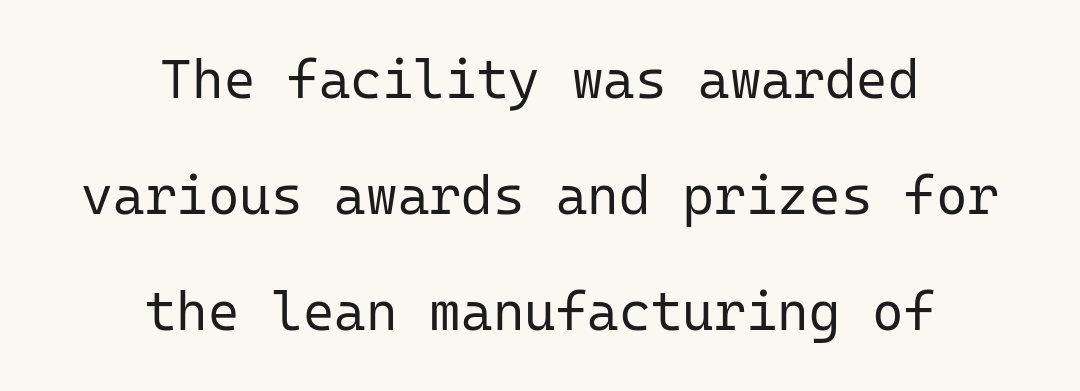
The gap between lines stays unmarked. Unlike a traditional serif, this face leaves its strokes unadorned. Honestly, the rows look like they've been pulled way apart. The whitespace from short lines is split evenly between both sides. Each stroke keeps to a modest, everyday thickness or less.
